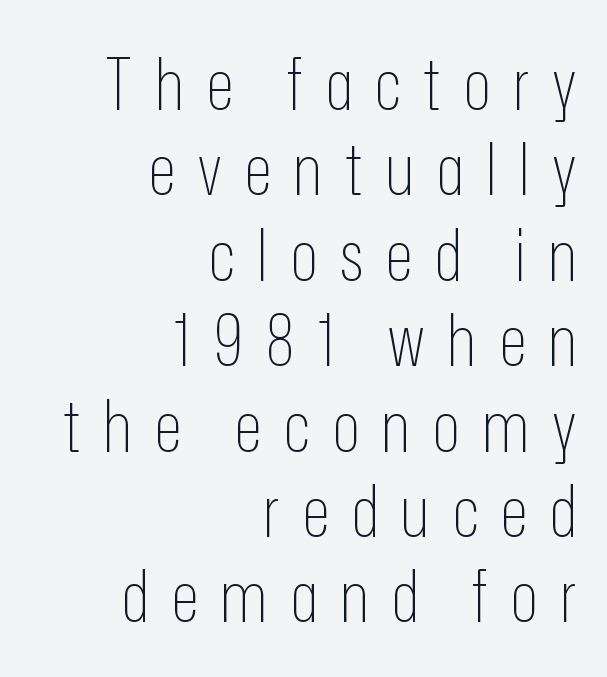
Q: Is the text bold? A: No.
Q: Is the text italic (slanted)? A: No, it is upright.
Q: Is the typeface a serif or a sans-serif typeface? A: Sans-serif.
Q: Is the text underlined? A: No.
Q: How is the paragraph aligned? A: Right-aligned.
Q: Is the spacing between letters normal or unusually wide? A: Unusually wide.
Q: Width (condensed, normal, or wide)? A: Condensed.
Q: Stroke contrast? A: Low.
Q: x-height? A: Medium.
Q: Monospaced? A: No.
